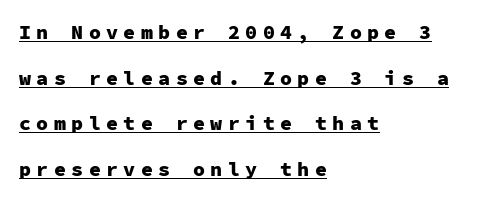
{"italic": "no", "bold": "yes", "underline": "yes", "align": "left", "line_spacing": "loose", "line_spacing_ratio": 2.28, "letter_spacing": "wide", "letter_spacing_em": 0.27, "glyph_px": 20}
